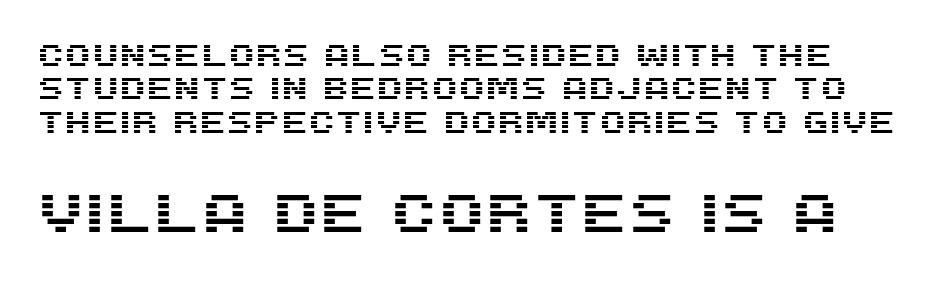
The image shows 54 px sans-serif type, upright; set tight line spacing (1.08x), normal letter spacing, not underlined; the second (bottom) block is 1.74x larger; medium stroke contrast and a large x-height.
